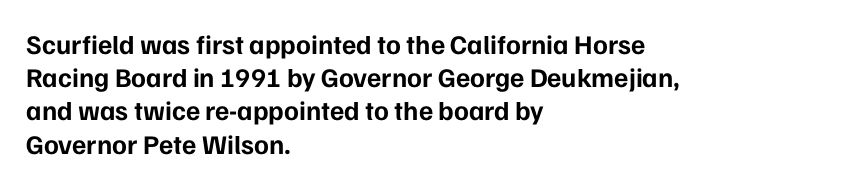
Q: Is the text bold? A: Yes.
Q: Is the text italic (slanted)? A: No, it is upright.
Q: Is the text underlined? A: No.
Q: How is the paragraph aligned? A: Left-aligned.
Q: Is the spacing between letters normal or unusually wide? A: Normal.
